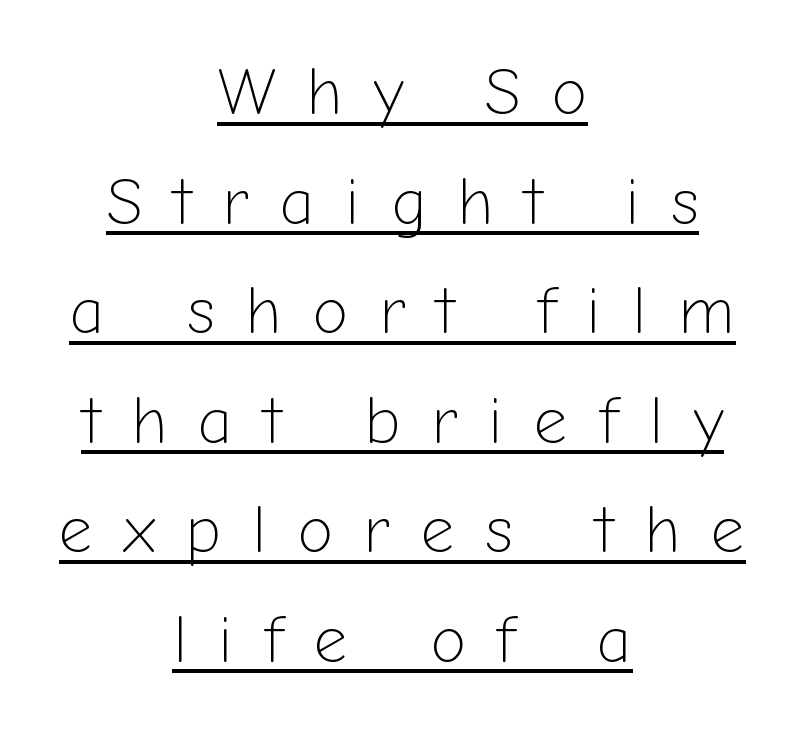
Q: Is the text bold? A: No.
Q: Is the text italic (slanted)? A: No, it is upright.
Q: Is the typeface a serif or a sans-serif typeface? A: Sans-serif.
Q: Is the text underlined? A: Yes.
Q: How is the paragraph aligned? A: Centered.
Q: Is the spacing between letters normal or unusually wide? A: Unusually wide.
Q: Is the spacing between lines tight, normal or loose? A: Normal.
Q: Width (condensed, normal, or wide)? A: Normal.
Q: Stroke contrast? A: Low.
Q: x-height? A: Medium.
Q: Monospaced? A: No.
